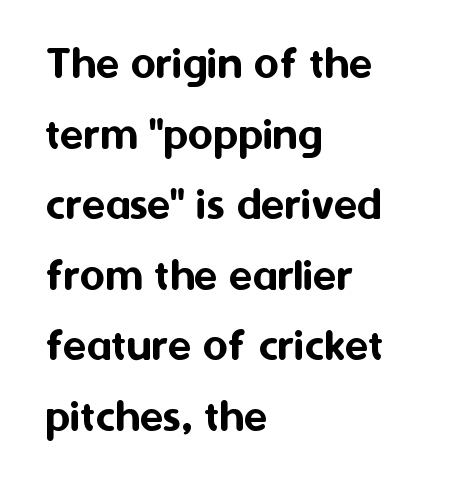
The image shows 48 px sans-serif type, upright; set left-aligned, normal line spacing (1.47x), normal letter spacing, not underlined; medium stroke contrast and a medium x-height.
